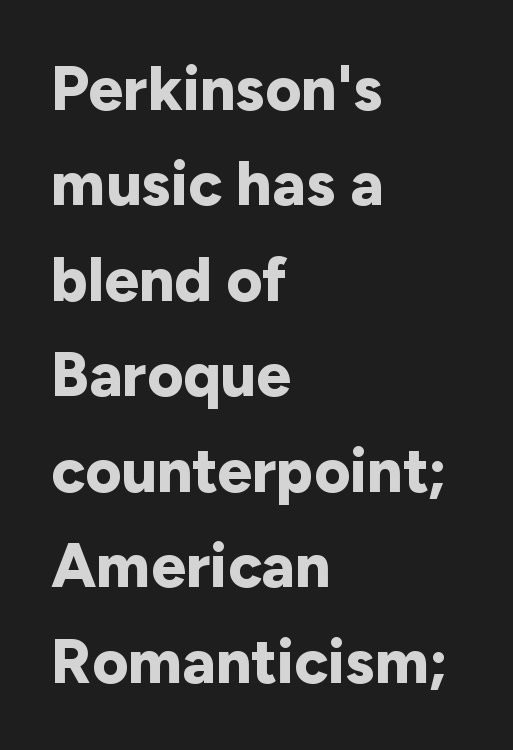
{"serif": "no", "italic": "no", "bold": "yes", "weight": "bold", "width": "normal", "stroke_contrast": "low", "x_height": "medium", "monospaced": "no", "underline": "no", "align": "left", "line_spacing": "normal", "line_spacing_ratio": 1.54, "letter_spacing": "normal", "letter_spacing_em": 0.0, "glyph_px": 62}
